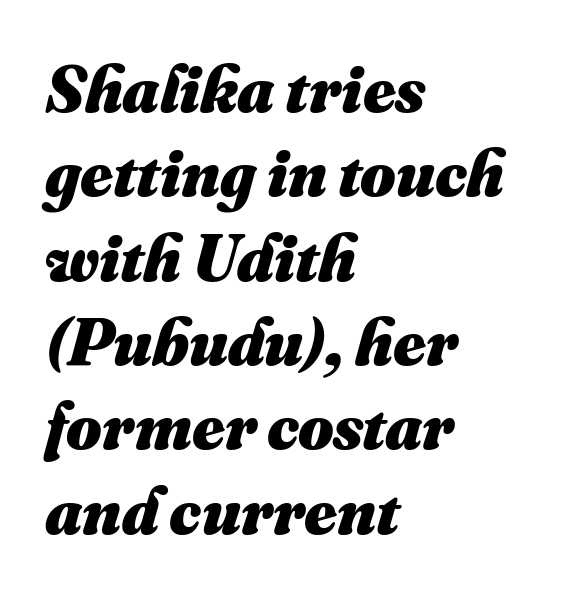
The paragraph has a hard left edge and a soft right edge. Lines of text with bare space underneath. The rendering uses natural spacing where letterforms have individual widths. Is the letter spacing exaggerated? No — it looks like the ordinary default. The typesetting leans heavy: a genuine bold.
